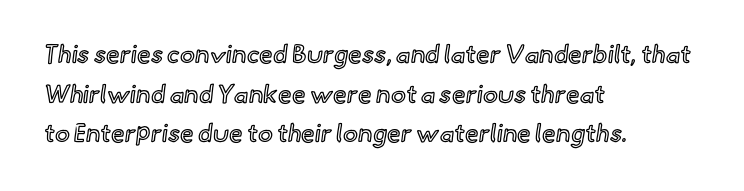
{"underline": "no", "align": "left", "line_spacing": "normal", "line_spacing_ratio": 1.59, "letter_spacing": "normal", "letter_spacing_em": 0.0, "glyph_px": 25}
